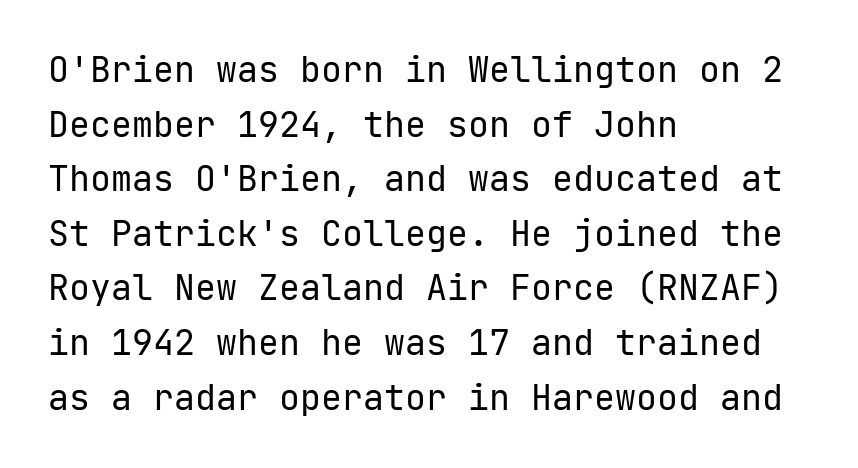
The image shows 35 px regular-weight sans-serif type, upright, monospaced; set left-aligned, normal line spacing (1.56x), normal letter spacing, not underlined; low stroke contrast and a medium x-height.
